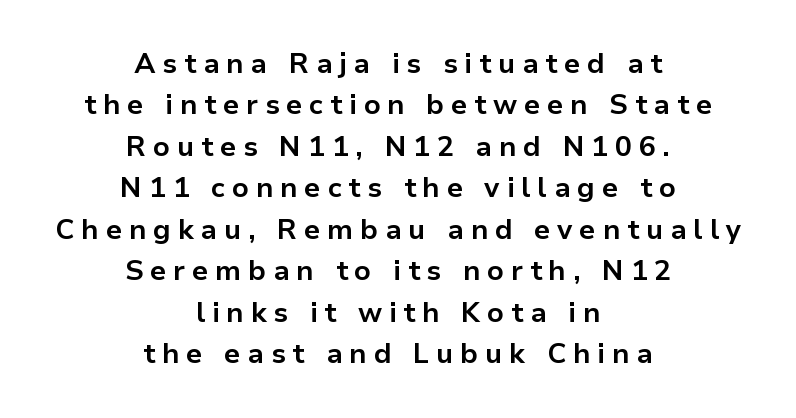
The image shows 28 px bold sans-serif type, upright; set centered, normal line spacing (1.48x), unusually wide letter spacing (+0.24 em), not underlined; low stroke contrast and a medium x-height.
